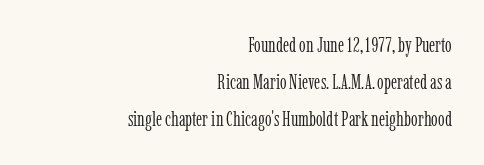
Q: Is the text bold? A: No.
Q: Is the text italic (slanted)? A: No, it is upright.
Q: Is the text underlined? A: No.
Q: How is the paragraph aligned? A: Right-aligned.
Q: Is the spacing between letters normal or unusually wide? A: Normal.
